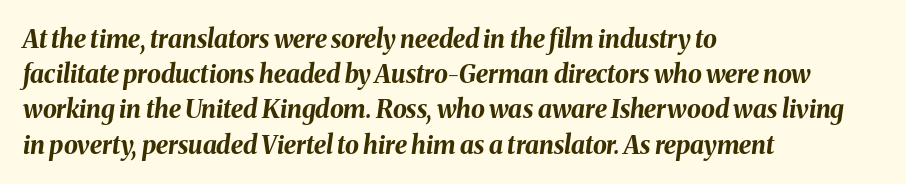
Caption: multi-line text, flush left, ragged right. Strokes here are thick enough to call this a true bold. Spacing between characters is what you'd get straight out of the box. Words float on clear page, feet unadorned.
